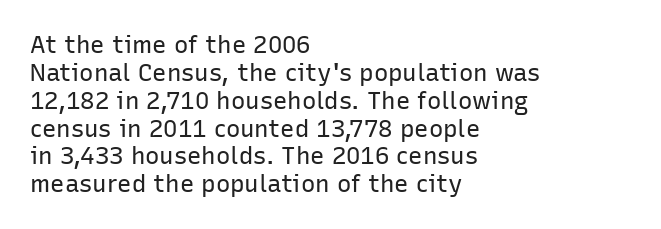
Q: Is the text bold? A: No.
Q: Is the text italic (slanted)? A: No, it is upright.
Q: Is the text underlined? A: No.
Q: How is the paragraph aligned? A: Left-aligned.
Q: Is the spacing between letters normal or unusually wide? A: Normal.
